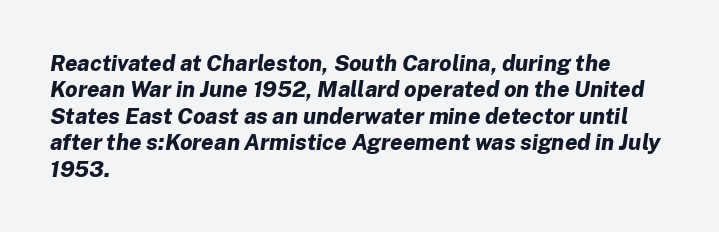
Emphasis by weight is at full strength: bold. A typesetter would call this zero additional tracking. The gap between lines stays unmarked. Compared with ordinary roman type, these characters are visibly tilted.
